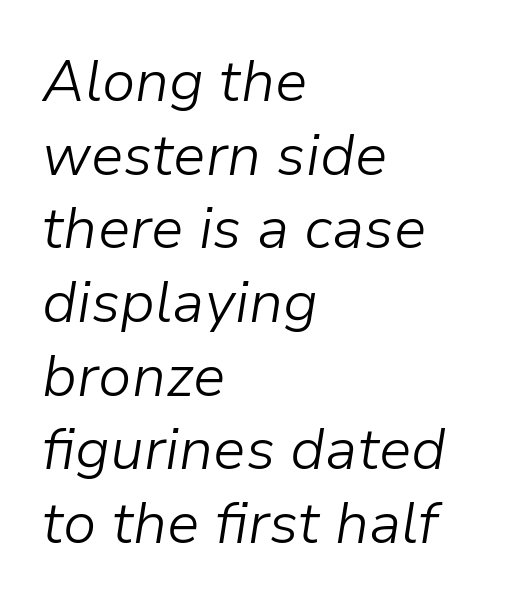
{"italic": "yes", "lean": "right", "slant_degrees": 9, "bold": "no", "weight": "light", "width": "normal", "stroke_contrast": "low", "x_height": "medium", "monospaced": "no", "underline": "no", "align": "left", "line_spacing": "normal", "line_spacing_ratio": 1.27, "letter_spacing": "normal", "letter_spacing_em": 0.0, "glyph_px": 58}
